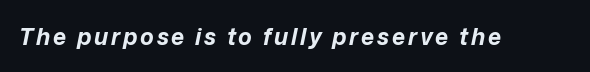
Q: Is the text bold? A: Yes.
Q: Is the text italic (slanted)? A: Yes, it leans right by about 12 degrees.
Q: Is the text underlined? A: No.
